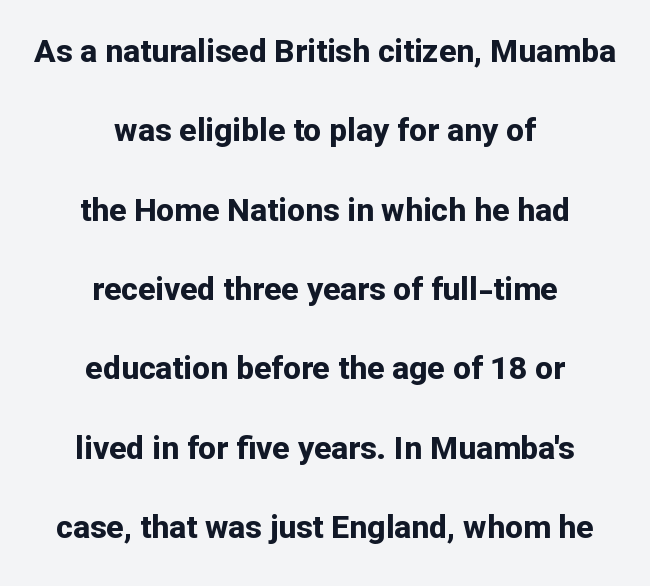
Q: Is the text bold? A: Yes.
Q: Is the text italic (slanted)? A: No, it is upright.
Q: Is the typeface a serif or a sans-serif typeface? A: Sans-serif.
Q: Is the text underlined? A: No.
Q: How is the paragraph aligned? A: Centered.
Q: Is the spacing between letters normal or unusually wide? A: Normal.
Q: Is the spacing between lines tight, normal or loose? A: Loose.
Q: Width (condensed, normal, or wide)? A: Normal.
Q: Stroke contrast? A: Low.
Q: x-height? A: Medium.
Q: Monospaced? A: No.
